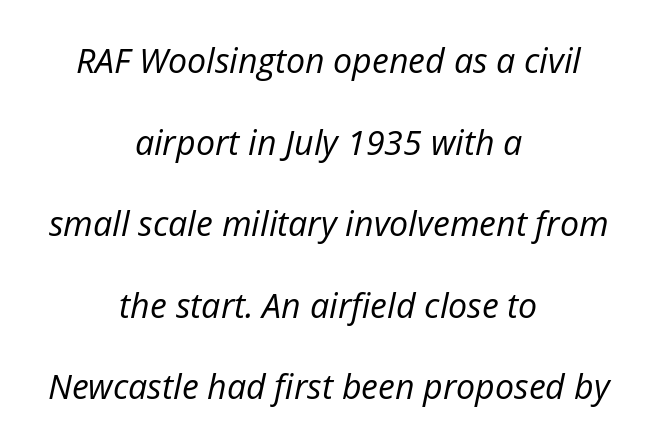
Q: Is the text bold? A: No.
Q: Is the text italic (slanted)? A: Yes, it leans right by about 12 degrees.
Q: Is the text underlined? A: No.
Q: How is the paragraph aligned? A: Centered.
Q: Is the spacing between letters normal or unusually wide? A: Normal.
Q: Is the spacing between lines tight, normal or loose? A: Loose.
Q: Width (condensed, normal, or wide)? A: Normal.
Q: Stroke contrast? A: Low.
Q: x-height? A: Medium.
Q: Monospaced? A: No.
